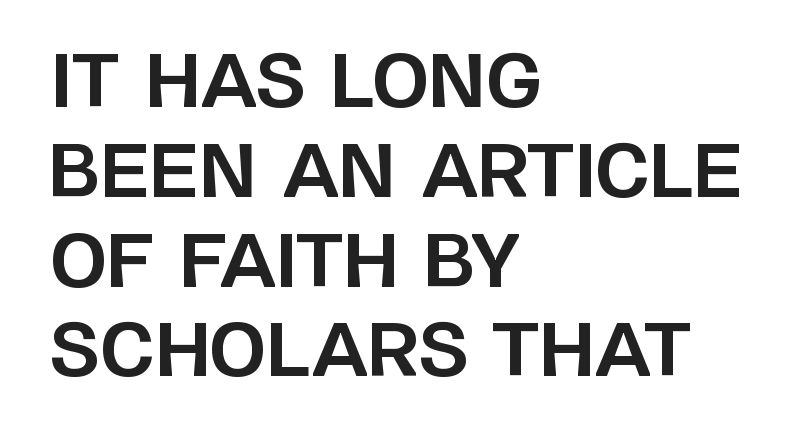
{"serif": "no", "italic": "no", "bold": "yes", "weight": "bold", "width": "normal", "stroke_contrast": "low", "x_height": "large", "monospaced": "no", "underline": "no", "align": "left", "line_spacing_ratio": 1.23, "letter_spacing": "normal", "letter_spacing_em": 0.0, "glyph_px": 73}
